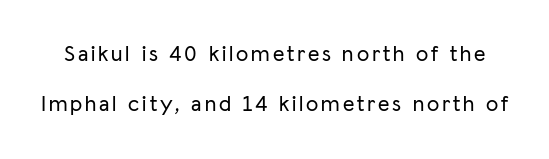
{"italic": "no", "underline": "no", "line_spacing": "loose", "line_spacing_ratio": 2.28, "glyph_px": 22}
